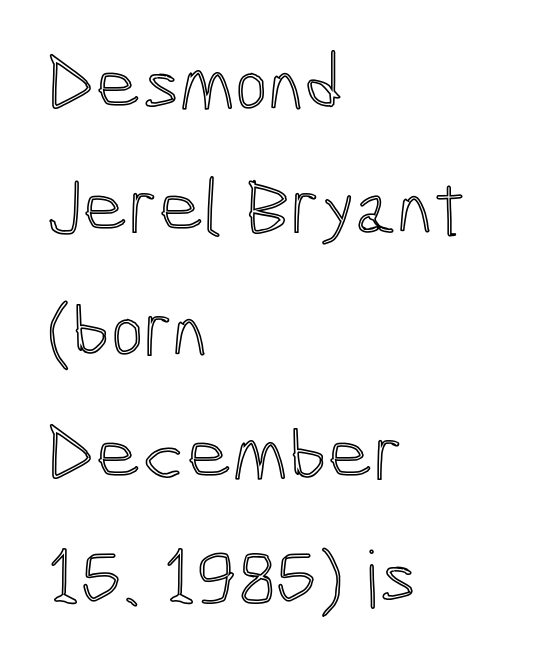
Q: Is the text italic (slanted)? A: No, it is upright.
Q: Is the text underlined? A: No.
Q: How is the paragraph aligned? A: Left-aligned.
Q: Is the spacing between letters normal or unusually wide? A: Normal.
Q: Is the spacing between lines tight, normal or loose? A: Normal.
Q: Width (condensed, normal, or wide)? A: Condensed.
Q: x-height? A: Medium.
Q: Monospaced? A: No.
